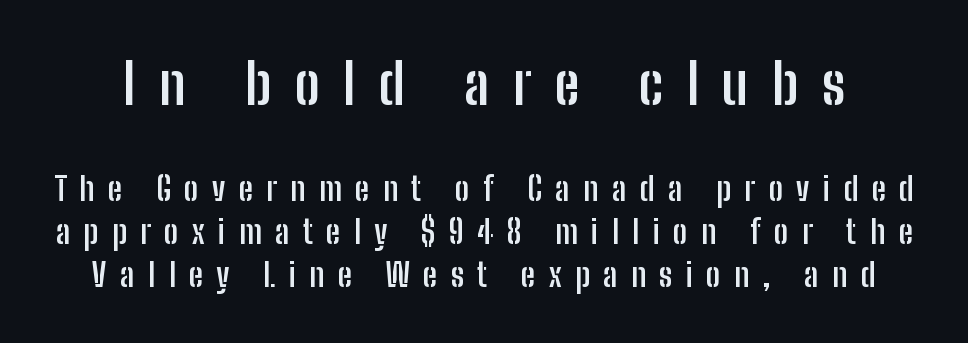
The line texture is sparse and dotted thanks to wide tracking. Underlining? Definitely not there. Large over small — that's the arrangement of the two blocks here. Evenly set lines give the paragraph a standard silhouette. A dark, heavy texture on the line: the type is bold. This is sans-serif lettering, the kind often seen on screens and signage.
